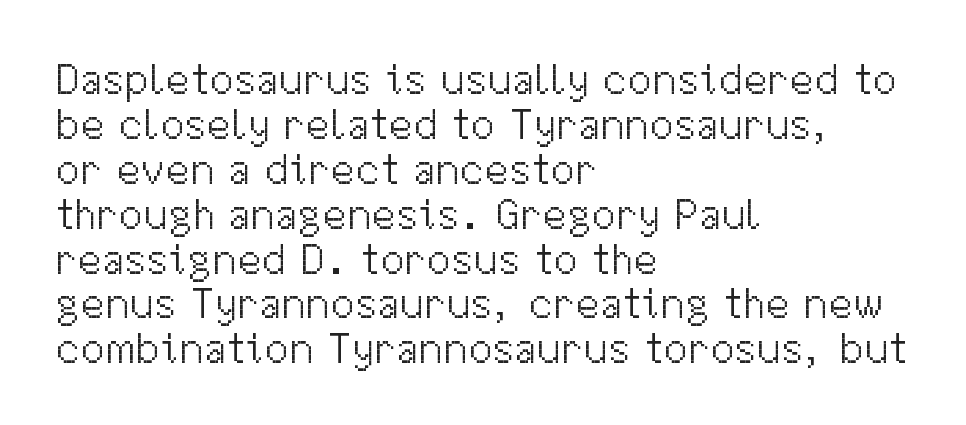
Q: Is the text bold? A: No.
Q: Is the text italic (slanted)? A: No, it is upright.
Q: Is the typeface a serif or a sans-serif typeface? A: Sans-serif.
Q: Is the text underlined? A: No.
Q: How is the paragraph aligned? A: Left-aligned.
Q: Is the spacing between letters normal or unusually wide? A: Normal.
Q: Is the spacing between lines tight, normal or loose? A: Tight.
Q: Width (condensed, normal, or wide)? A: Normal.
Q: Stroke contrast? A: Medium.
Q: x-height? A: Medium.
Q: Monospaced? A: No.
